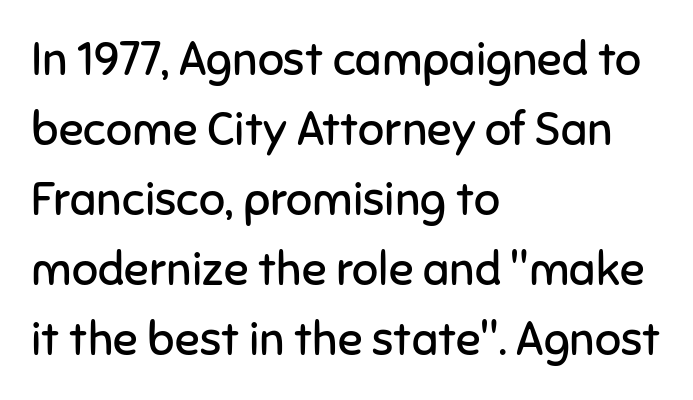
The image shows 46 px regular-weight sans-serif type, upright; set left-aligned, normal line spacing (1.52x), normal letter spacing, not underlined; low stroke contrast and a medium x-height.
